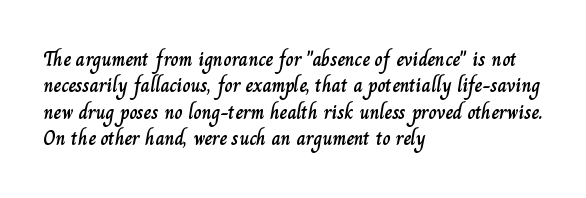
Default kerning and tracking; the words read as compact shapes. Evenly set lines give the paragraph a standard silhouette. In CSS terms this would be text-align: left. A bare baseline throughout the passage.
